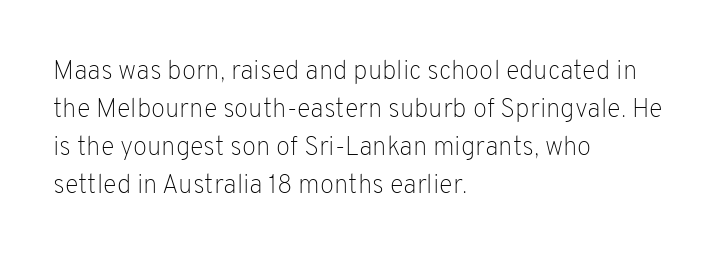
{"italic": "no", "bold": "no", "underline": "no", "align": "left", "line_spacing": "normal", "line_spacing_ratio": 1.46, "letter_spacing": "normal", "letter_spacing_em": 0.0, "glyph_px": 26}
